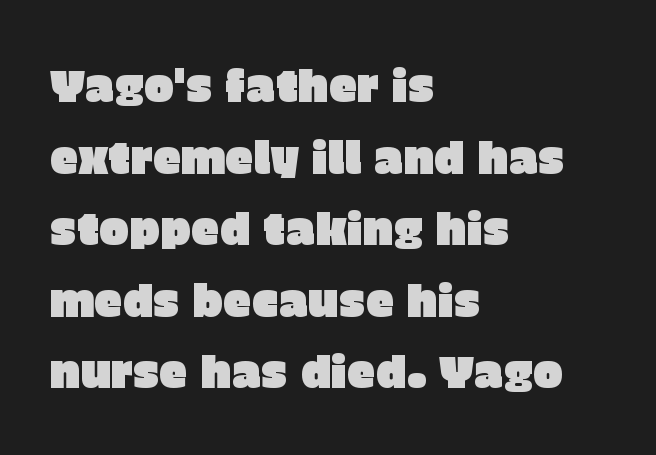
Nope, not italic — everything's standing straight. Think of a printed novel: that variable character pitch is what you see here. Caption: multi-line text, flush left, ragged right. Inter-character spacing is left at the font's built-in metrics.
